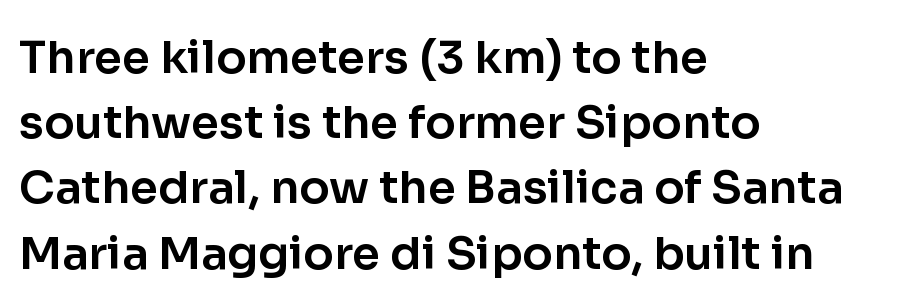
The image shows 45 px sans-serif type, upright; set left-aligned, normal line spacing (1.45x), normal letter spacing, not underlined; low stroke contrast and a medium x-height.
